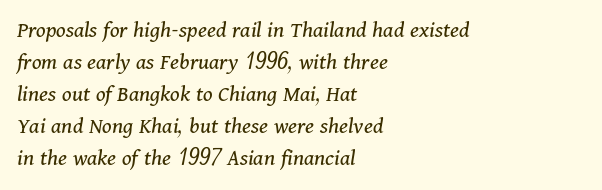
{"italic": "yes", "lean": "right", "slant_degrees": 11, "bold": "no", "underline": "no", "align": "left", "line_spacing": "normal", "line_spacing_ratio": 1.33, "letter_spacing": "normal", "letter_spacing_em": 0.0, "glyph_px": 24}
